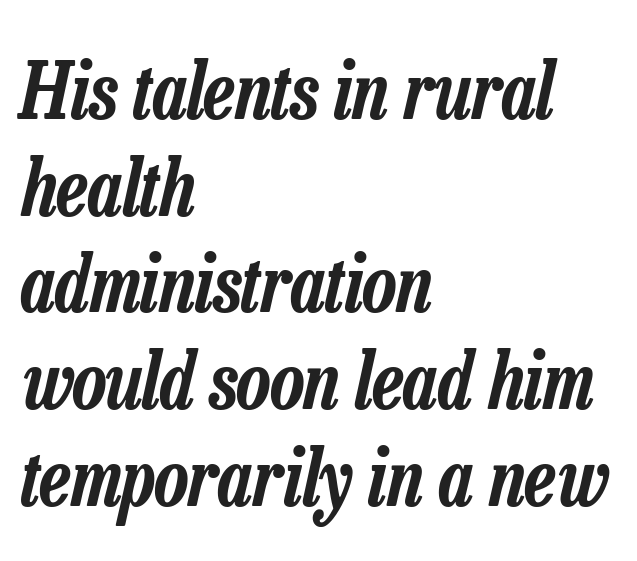
The typography opts for an oblique posture over an upright one. Layout note: lines flush left. These lines keep a tight, regular rhythm from letter to letter. Think of a printed novel: that variable character pitch is what you see here. Glance below the letters and you will spot only blank space.
